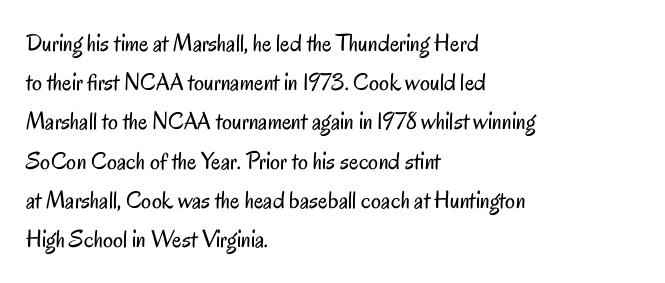
The image shows 25 px text type, upright; set left-aligned, normal line spacing (1.57x), normal letter spacing, not underlined.
